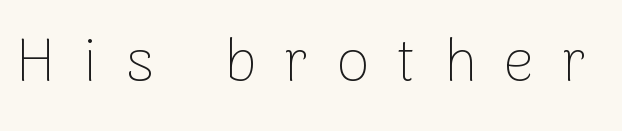
Q: Is the text bold? A: No.
Q: Is the text italic (slanted)? A: No, it is upright.
Q: Is the typeface a serif or a sans-serif typeface? A: Sans-serif.
Q: Is the text underlined? A: No.
Q: Is the spacing between letters normal or unusually wide? A: Unusually wide.
Q: Width (condensed, normal, or wide)? A: Normal.
Q: Stroke contrast? A: Low.
Q: x-height? A: Medium.
Q: Monospaced? A: No.
